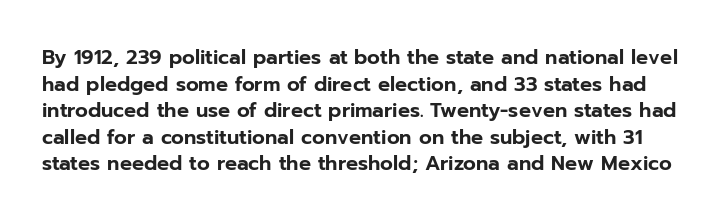
Every character sits straight up, as roman type does. Short note: letters normally spaced. The baseline area is clear. Compared with typical paragraphs, the rows here are spaced about the same.
